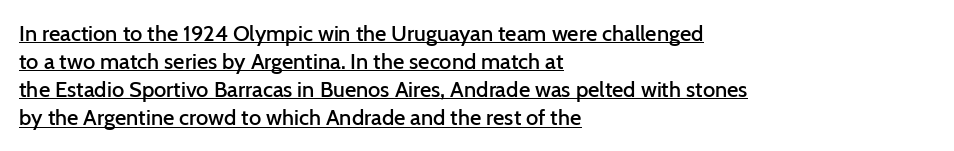
{"italic": "no", "bold": "semi", "underline": "yes", "align": "left", "line_spacing": "normal", "line_spacing_ratio": 1.28, "letter_spacing": "normal", "letter_spacing_em": 0.0, "glyph_px": 22}
